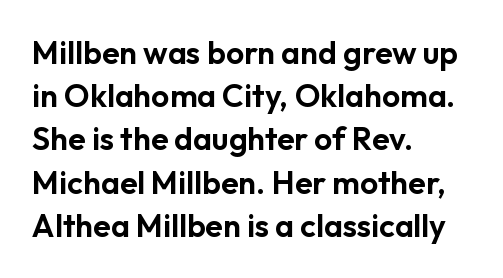
Quick note: underline off. Proportional: the letters do not fall into vertical columns. Leftover space on each line is placed entirely after the last word. These lines are composed in type without serifs.
